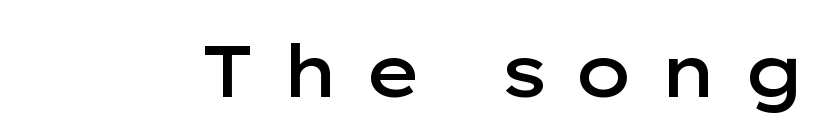
Q: Is the text bold? A: Semi-bold.
Q: Is the text italic (slanted)? A: No, it is upright.
Q: Is the typeface a serif or a sans-serif typeface? A: Sans-serif.
Q: Is the text underlined? A: No.
Q: Is the spacing between letters normal or unusually wide? A: Unusually wide.
Q: Width (condensed, normal, or wide)? A: Wide.
Q: Stroke contrast? A: Low.
Q: x-height? A: Medium.
Q: Monospaced? A: No.
